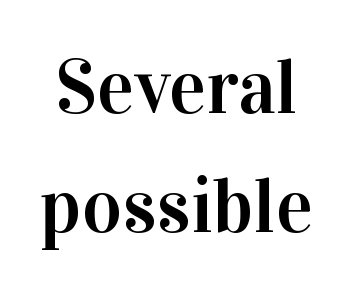
Q: Is the text italic (slanted)? A: No, it is upright.
Q: Is the typeface a serif or a sans-serif typeface? A: Serif.
Q: Is the text underlined? A: No.
Q: Is the spacing between letters normal or unusually wide? A: Normal.
Q: Is the spacing between lines tight, normal or loose? A: Normal.
Q: Width (condensed, normal, or wide)? A: Normal.
Q: Stroke contrast? A: High.
Q: x-height? A: Medium.
Q: Monospaced? A: No.
